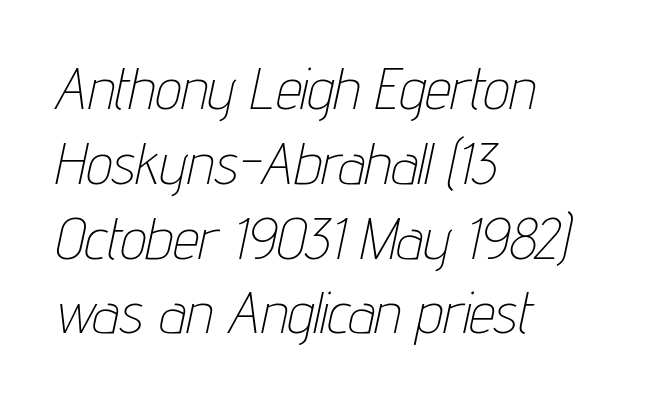
The image shows 58 px thin, condensed type, italic (leaning right); set left-aligned, normal line spacing (1.29x), normal letter spacing, not underlined; low stroke contrast and a medium x-height.
